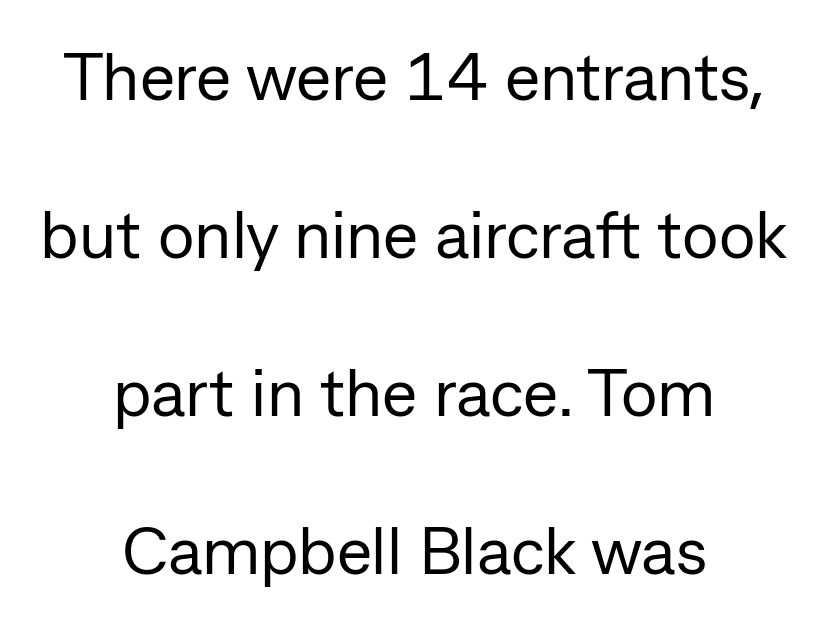
Q: Is the text bold? A: No.
Q: Is the text italic (slanted)? A: No, it is upright.
Q: Is the typeface a serif or a sans-serif typeface? A: Sans-serif.
Q: Is the text underlined? A: No.
Q: How is the paragraph aligned? A: Centered.
Q: Is the spacing between letters normal or unusually wide? A: Normal.
Q: Is the spacing between lines tight, normal or loose? A: Loose.
Q: Width (condensed, normal, or wide)? A: Normal.
Q: Stroke contrast? A: Low.
Q: x-height? A: Medium.
Q: Monospaced? A: No.
